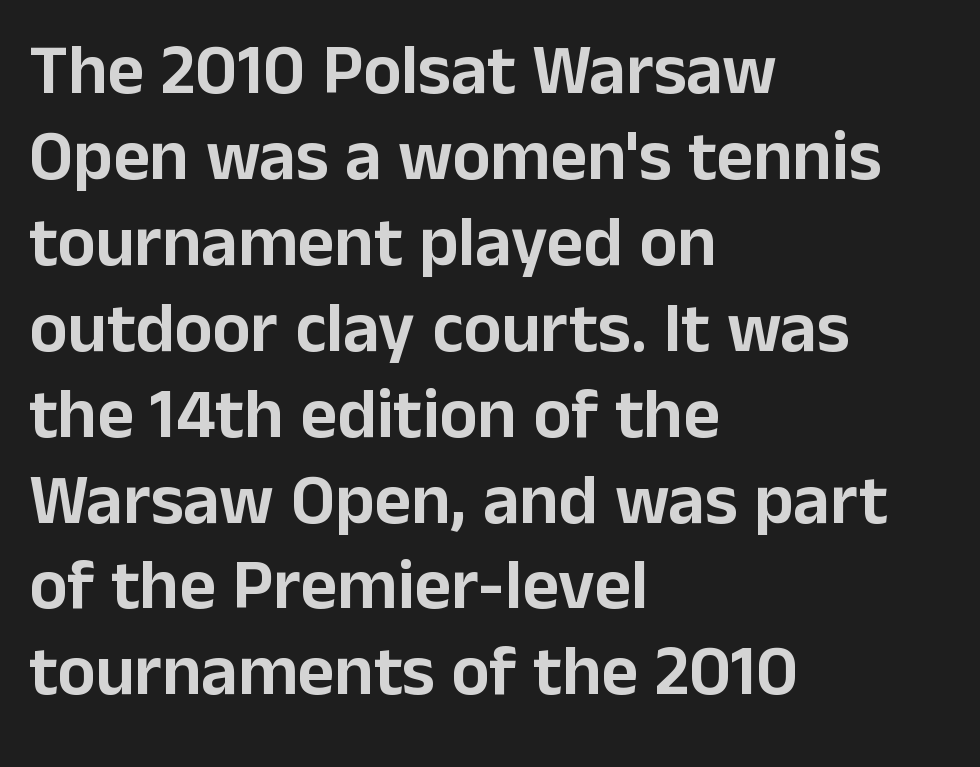
{"serif": "no", "italic": "no", "width": "normal", "stroke_contrast": "low", "x_height": "medium", "monospaced": "no", "underline": "no", "align": "left", "line_spacing_ratio": 1.21, "letter_spacing": "normal", "letter_spacing_em": 0.0, "glyph_px": 71}
